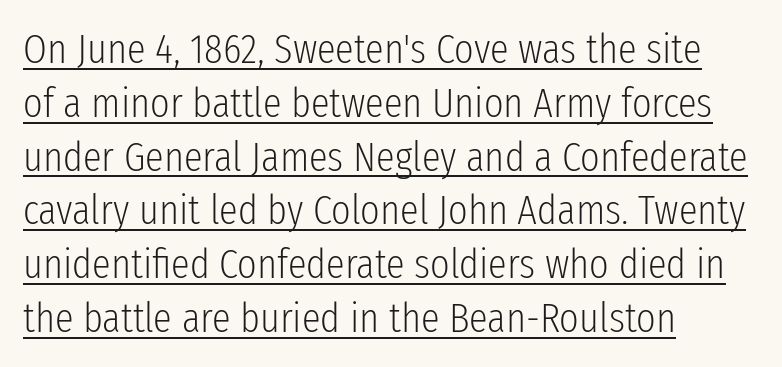
{"serif": "no", "italic": "no", "bold": "no", "weight": "light", "width": "condensed", "stroke_contrast": "low", "x_height": "medium", "monospaced": "no", "underline": "yes", "align": "left", "line_spacing": "normal", "line_spacing_ratio": 1.28, "letter_spacing": "normal", "letter_spacing_em": 0.0, "glyph_px": 42}
